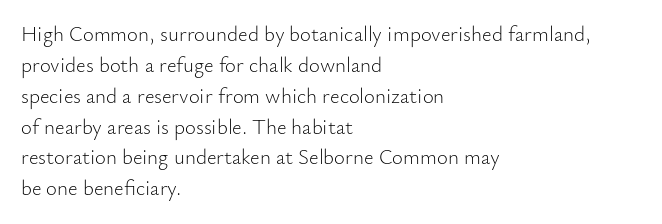
The image shows 21 px text type, upright; set left-aligned, normal line spacing (1.47x), normal letter spacing, not underlined.
